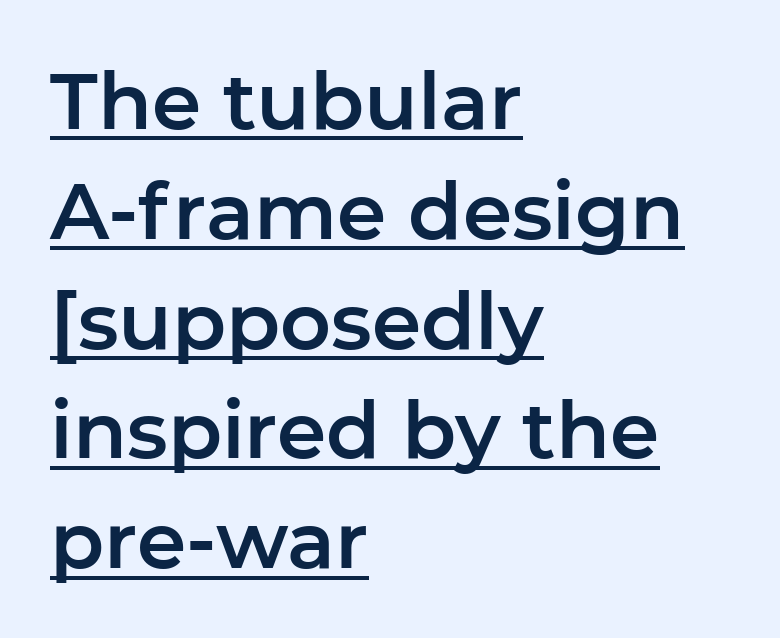
Q: Is the text italic (slanted)? A: No, it is upright.
Q: Is the typeface a serif or a sans-serif typeface? A: Sans-serif.
Q: Is the text underlined? A: Yes.
Q: How is the paragraph aligned? A: Left-aligned.
Q: Is the spacing between letters normal or unusually wide? A: Normal.
Q: Is the spacing between lines tight, normal or loose? A: Normal.
Q: Width (condensed, normal, or wide)? A: Normal.
Q: Stroke contrast? A: Low.
Q: x-height? A: Medium.
Q: Monospaced? A: No.
